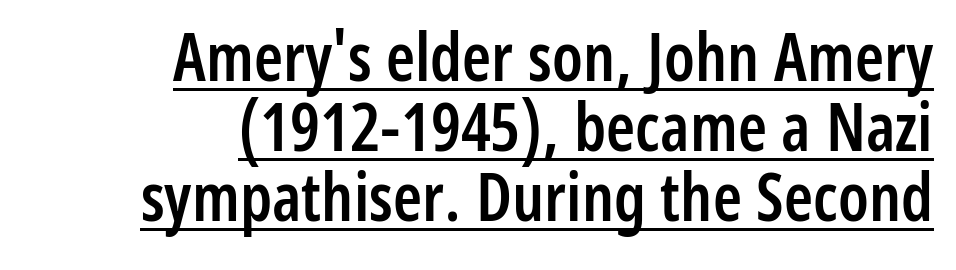
{"serif": "no", "italic": "no", "bold": "semi", "weight": "semibold", "width": "condensed", "stroke_contrast": "low", "x_height": "medium", "monospaced": "no", "underline": "yes", "align": "right", "line_spacing": "tight", "line_spacing_ratio": 1.06, "letter_spacing": "normal", "letter_spacing_em": 0.0, "glyph_px": 66}
